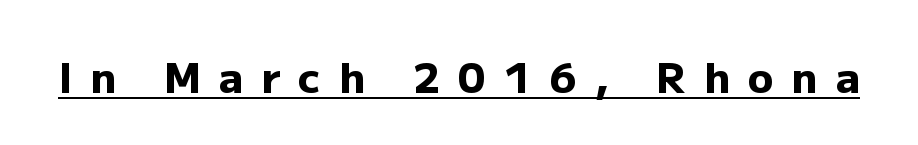
Q: Is the text bold? A: Yes.
Q: Is the text italic (slanted)? A: No, it is upright.
Q: Is the typeface a serif or a sans-serif typeface? A: Sans-serif.
Q: Is the text underlined? A: Yes.
Q: Is the spacing between letters normal or unusually wide? A: Unusually wide.
Q: Width (condensed, normal, or wide)? A: Normal.
Q: Stroke contrast? A: Low.
Q: x-height? A: Medium.
Q: Monospaced? A: No.
